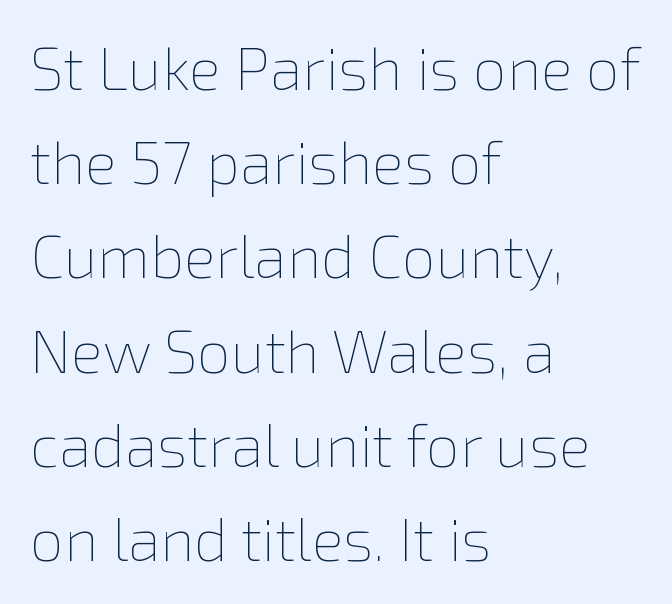
Q: Is the text bold? A: No.
Q: Is the text italic (slanted)? A: No, it is upright.
Q: Is the text underlined? A: No.
Q: How is the paragraph aligned? A: Left-aligned.
Q: Is the spacing between letters normal or unusually wide? A: Normal.
Q: Is the spacing between lines tight, normal or loose? A: Normal.
Q: Width (condensed, normal, or wide)? A: Normal.
Q: Stroke contrast? A: Low.
Q: x-height? A: Medium.
Q: Monospaced? A: No.
